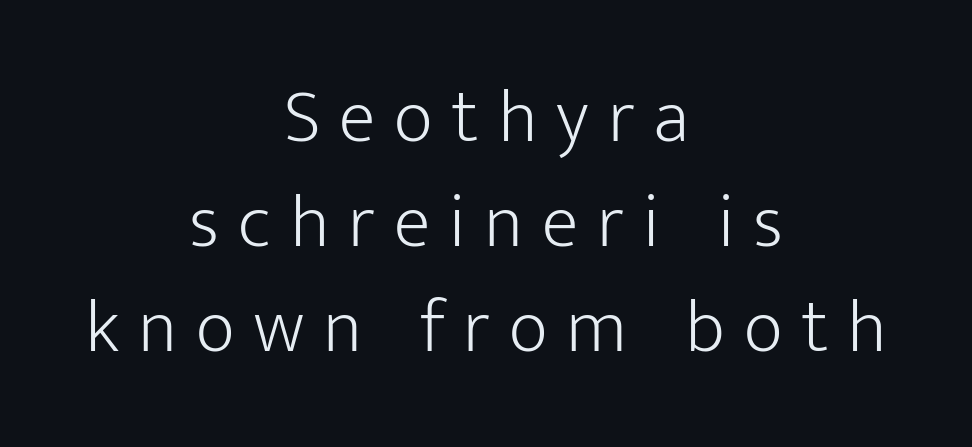
The image shows 76 px light sans-serif type, upright; set centered, normal line spacing (1.38x), unusually wide letter spacing (+0.25 em), not underlined; low stroke contrast and a medium x-height.
